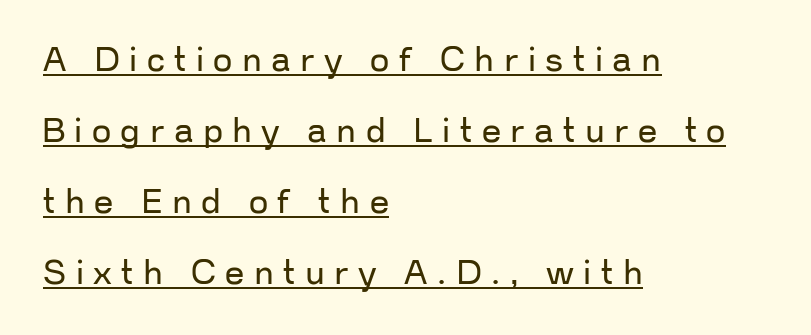
Honestly, the rows look like they've been pulled way apart. Observe the wide spacing: letters keep a clear distance from each other. The letters stand straight up with perfectly vertical stems. Vertical stems look standard width or narrower in stroke. The glyphs in this specimen are sans serif.
